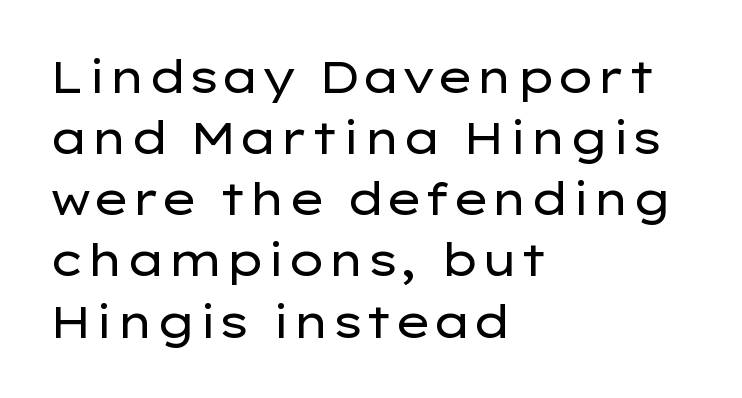
{"serif": "no", "italic": "no", "bold": "no", "weight": "regular", "width": "wide", "stroke_contrast": "low", "x_height": "medium", "monospaced": "no", "underline": "no", "align": "left", "line_spacing": "normal", "line_spacing_ratio": 1.39, "letter_spacing": "normal", "letter_spacing_em": 0.0, "glyph_px": 44}
